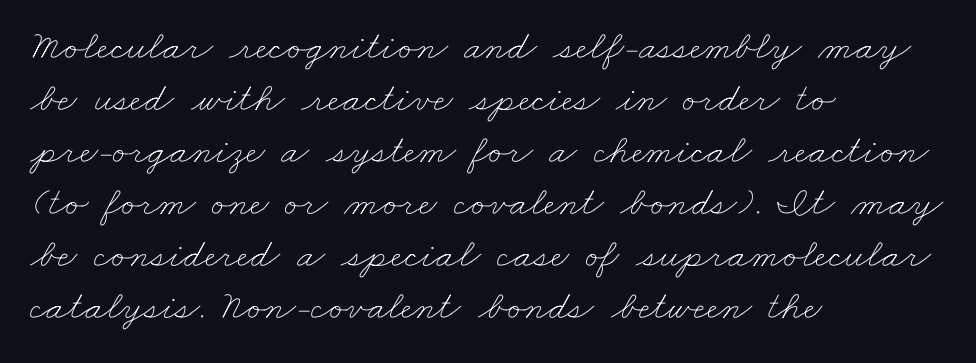
The words here are not underlined. There is no visible air inserted between adjacent glyphs. Weight: regular or lighter. The line-height multiplier appears to be the usual default. These lines are rendered in a variable-pitch font. Teacher's note: observe the even left margin — that is flush-left alignment.
